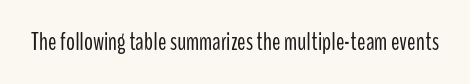
Q: Is the text bold? A: No.
Q: Is the text italic (slanted)? A: No, it is upright.
Q: Is the text underlined? A: No.
Q: Is the spacing between letters normal or unusually wide? A: Normal.
